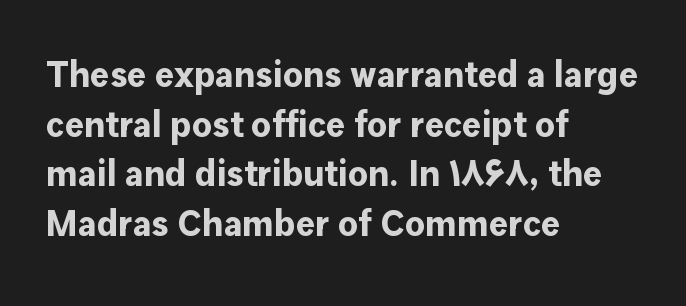
Default kerning and tracking; the words read as compact shapes. The lines in this sample share a left origin and differ only in where they stop. The face used here is a sans, in the tradition of grotesques and geometrics. A normal amount of white space separates one row of letters from the next. This sample has the flowing, uneven cadence of proportional lettering. Weight check: bold — yes, fully.
